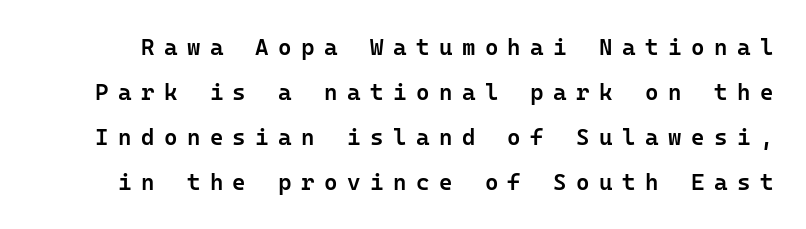
This sample uses an upright cut, with every glyph sitting square on the baseline. Underlining? Definitely not there. The block of text is sparse from top to bottom, with ample space between rows. The characters look somewhat weighty, a semibold short of true bold. Spacing between characters has been opened up far beyond the box default.
